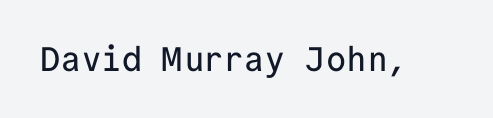
The face used here is rendered with its standard letterfit. Fixed-width glyphs throughout — classic coding-font behaviour. Does the type have serifs? No, each stem ends abruptly. No word sits above an underline.
